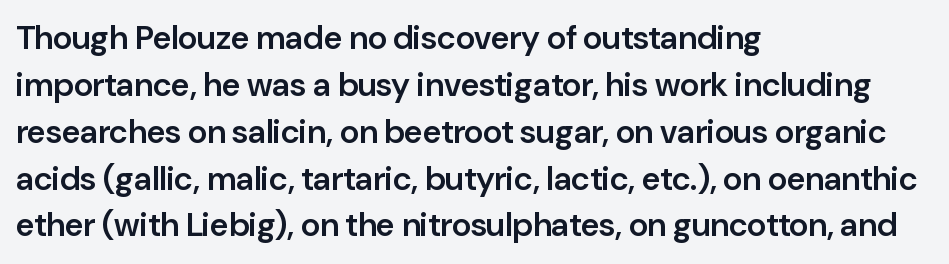
This rendering leaves character spacing at its baseline value. The lines are quadded left. Reading down the column, the eye jumps a familiar distance to each next line. Underlining? Definitely not there. Looks like regular typesetting: each glyph gets only the width it needs.
